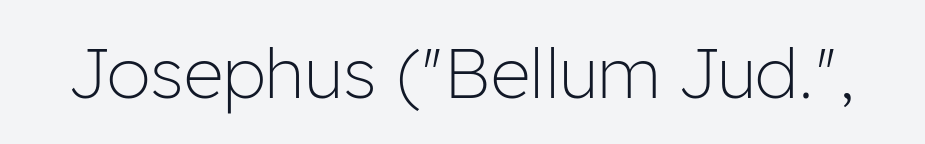
Tracking value appears to be zero — textbook default spacing. In terms of posture, this sample is upright. You can tell from the bare stems that sans-serif type was used. The space beneath each line is pristine and unruled.
